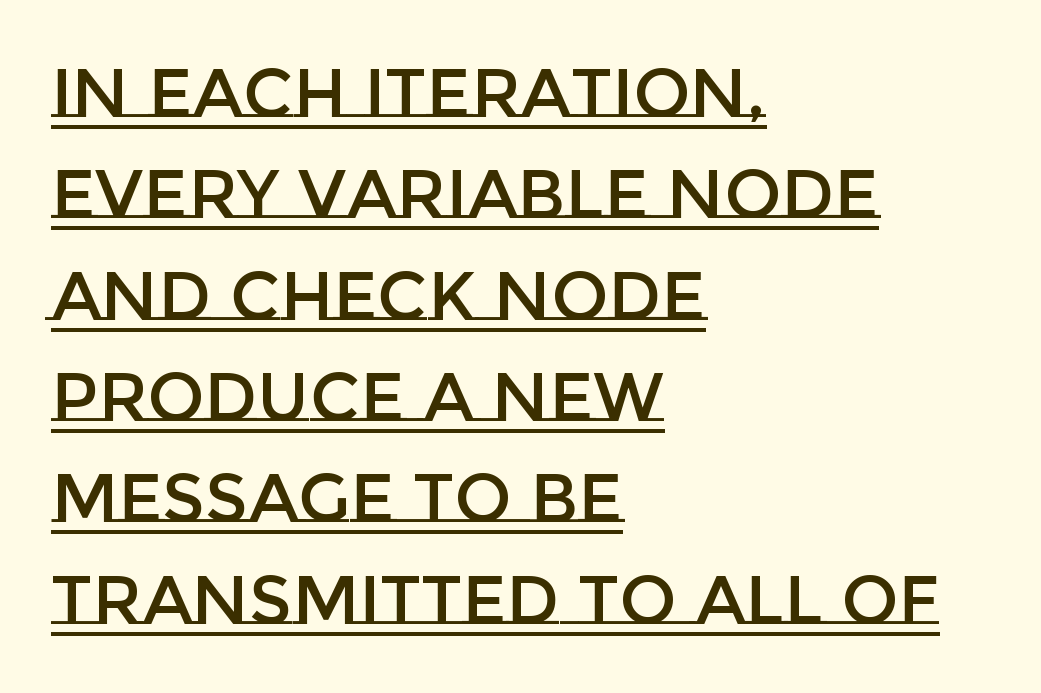
{"italic": "no", "width": "normal", "stroke_contrast": "low", "x_height": "large", "monospaced": "no", "underline": "yes", "align": "left", "line_spacing": "normal", "line_spacing_ratio": 1.49, "letter_spacing": "normal", "letter_spacing_em": 0.0, "glyph_px": 68}
